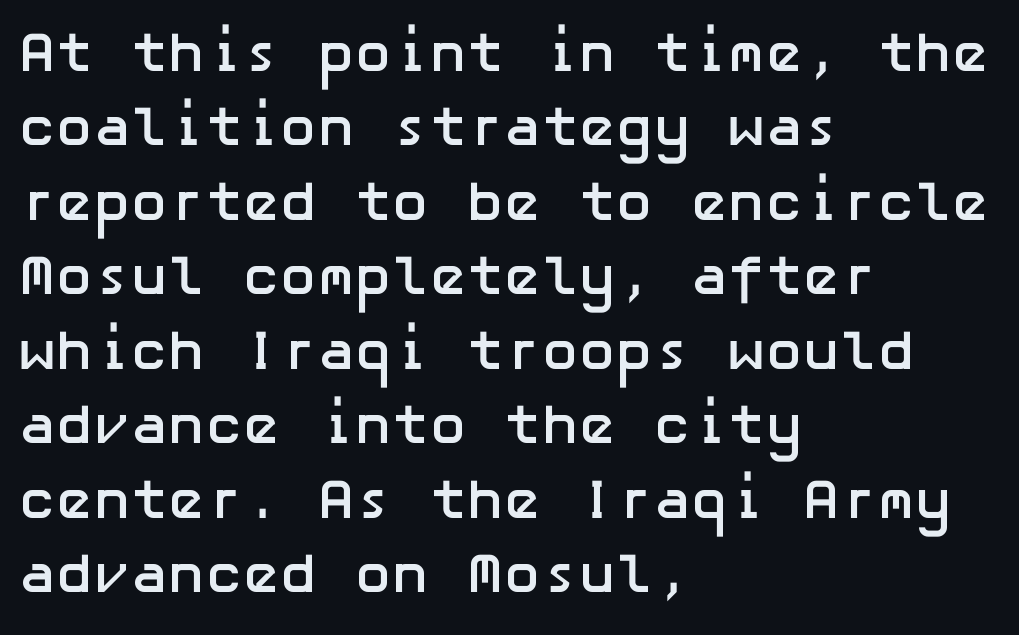
Q: Is the text bold? A: Yes.
Q: Is the text italic (slanted)? A: No, it is upright.
Q: Is the typeface a serif or a sans-serif typeface? A: Sans-serif.
Q: Is the text underlined? A: No.
Q: How is the paragraph aligned? A: Left-aligned.
Q: Is the spacing between letters normal or unusually wide? A: Normal.
Q: Is the spacing between lines tight, normal or loose? A: Normal.
Q: Width (condensed, normal, or wide)? A: Normal.
Q: Stroke contrast? A: Low.
Q: x-height? A: Medium.
